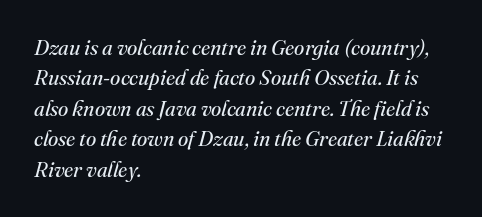
{"italic": "yes", "lean": "right", "slant_degrees": 16, "bold": "no", "underline": "no", "align": "left", "line_spacing": "normal", "line_spacing_ratio": 1.45, "letter_spacing": "normal", "letter_spacing_em": 0.0, "glyph_px": 21}
